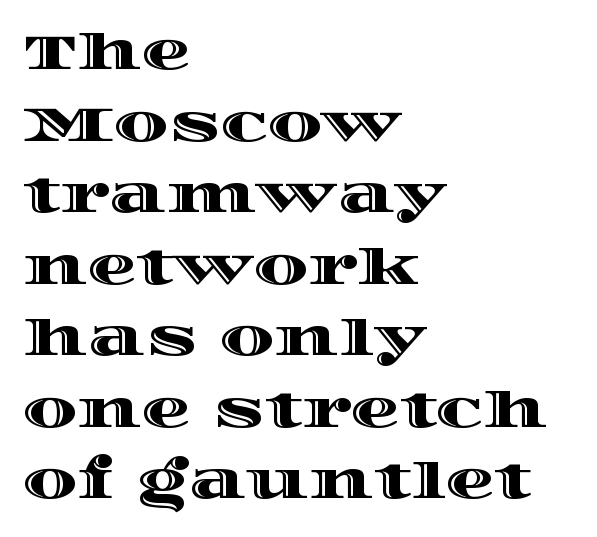
The image shows 49 px wide type, upright; set left-aligned, normal line spacing (1.46x), normal letter spacing, not underlined; a large x-height.
